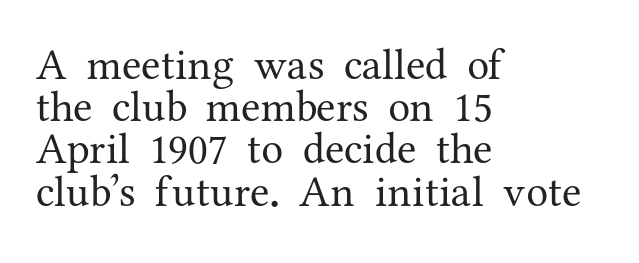
The image shows 44 px regular-weight serif type, upright; set left-aligned, tight line spacing (0.96x), normal letter spacing, not underlined; medium stroke contrast and a medium x-height.
